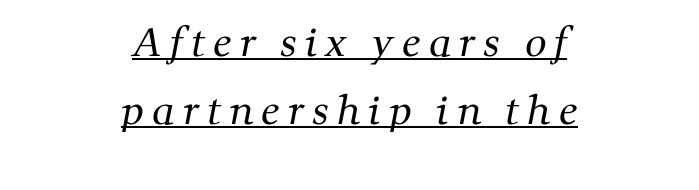
The image shows 38 px regular-weight serif type; set centered, line spacing 1.79x, unusually wide letter spacing (+0.21 em), underlined; medium stroke contrast and a medium x-height.
